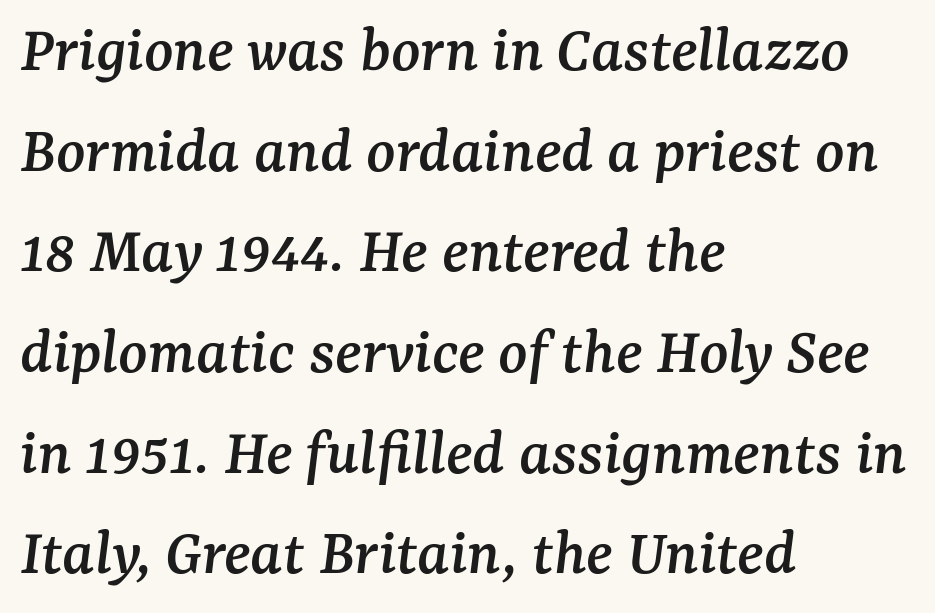
The image shows 68 px serif type, italic (leaning right); set left-aligned, normal line spacing (1.48x), normal letter spacing, not underlined; medium stroke contrast and a medium x-height.
